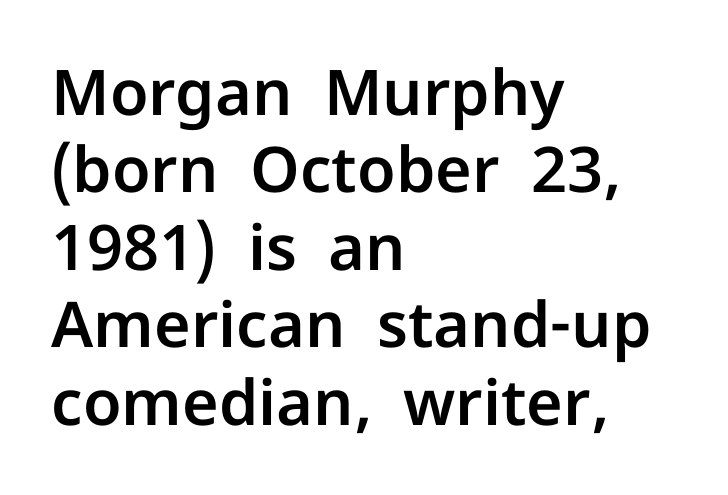
The image shows 63 px sans-serif type, upright; set left-aligned, line spacing 1.23x, normal letter spacing, not underlined; low stroke contrast and a medium x-height.
